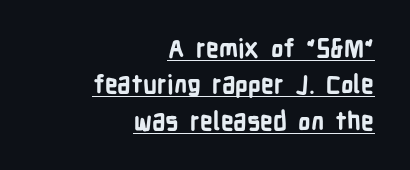
The image shows 25 px bold type, upright; set right-aligned, normal line spacing (1.46x), normal letter spacing, underlined.
